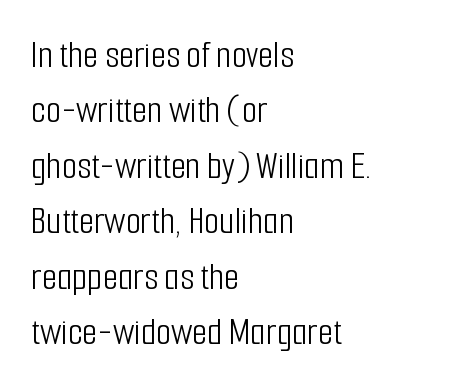
What kind of face is this? One without serifs — a sans. These lines are rendered in a variable-pitch font. Characters remain perfectly vertical along every line. Leading matches the norm, producing a regular column. The rendering anchors every line to the left-hand side. The space directly below the letters is spotless.
